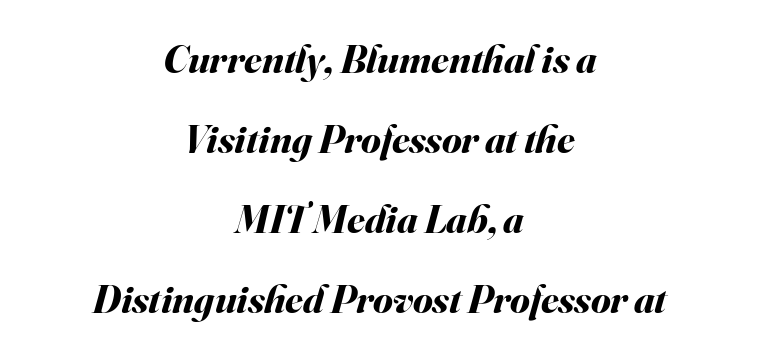
The image shows 40 px bold type, italic (leaning right); set centered, loose line spacing (2.0x), normal letter spacing, not underlined; medium stroke contrast and a small x-height.
